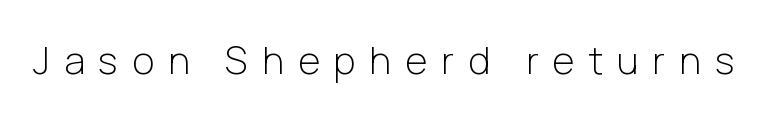
{"serif": "no", "italic": "no", "bold": "no", "weight": "light", "width": "normal", "stroke_contrast": "low", "x_height": "medium", "monospaced": "no", "underline": "no", "letter_spacing": "wide", "letter_spacing_em": 0.37, "glyph_px": 38}
